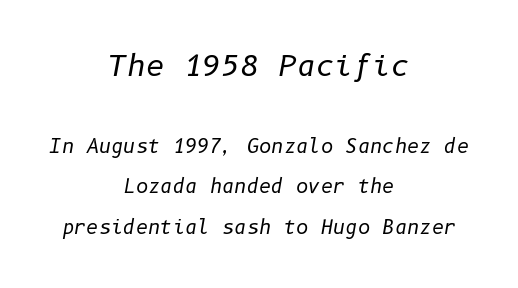
{"italic": "yes", "lean": "right", "slant_degrees": 10, "bold": "no", "weight": "regular", "width": "normal", "stroke_contrast": "low", "x_height": "medium", "underline": "no", "align": "center", "line_spacing": "loose", "line_spacing_ratio": 2.15, "letter_spacing": "normal", "letter_spacing_em": 0.0, "larger_block": "first", "size_ratio": 1.53, "glyph_px": 29}
